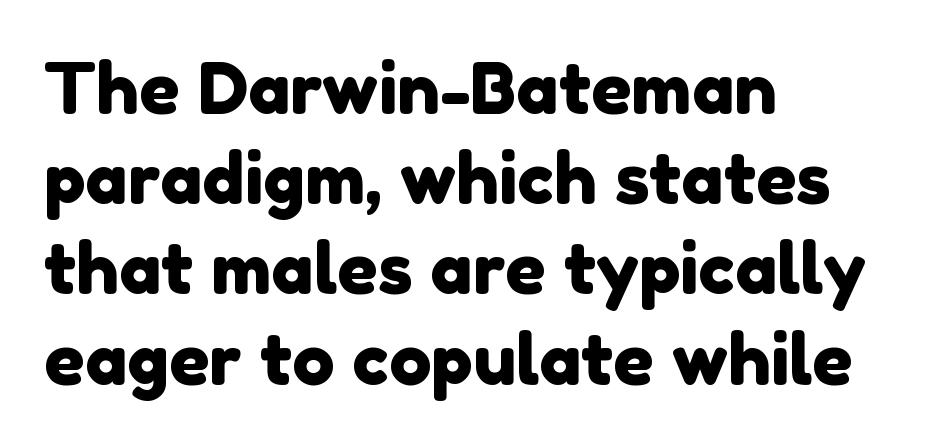
Which margin do the lines hug? The left one — the right edge is uneven. Horizontal bands of white between lines are of average thickness. Has an underline been added? It has not. This sample has the flowing, uneven cadence of proportional lettering. Does the type have serifs? No, each stem ends abruptly. A typesetter would call this zero additional tracking.
